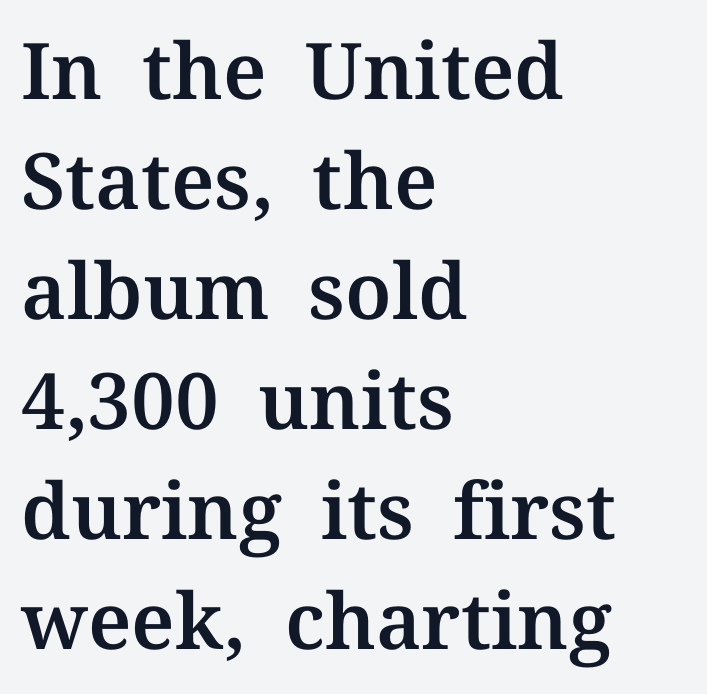
Reading down the column, the eye jumps a familiar distance to each next line. In terms of letterform style, serifs are clearly present. The rendering uses natural spacing where letterforms have individual widths. The passage is arranged the way most books set body copy — flush left. This sample uses an upright cut, with every glyph sitting square on the baseline. In terms of letterspacing, this is plain default setting.
